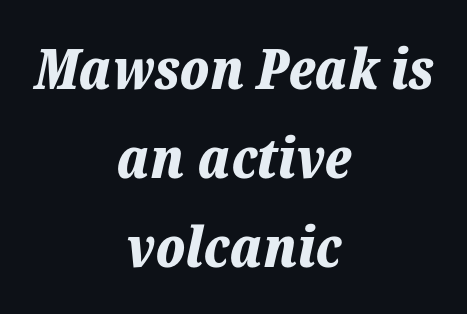
{"italic": "yes", "lean": "right", "slant_degrees": 12, "bold": "yes", "weight": "bold", "width": "normal", "stroke_contrast": "low", "x_height": "medium", "monospaced": "no", "underline": "no", "align": "center", "line_spacing": "normal", "line_spacing_ratio": 1.59, "letter_spacing": "normal", "letter_spacing_em": 0.0, "glyph_px": 56}
